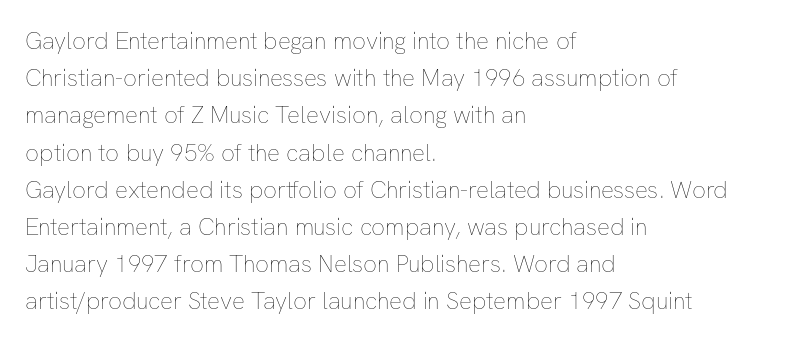
The image shows 24 px text type, upright; set left-aligned, normal line spacing (1.55x), normal letter spacing, not underlined.
